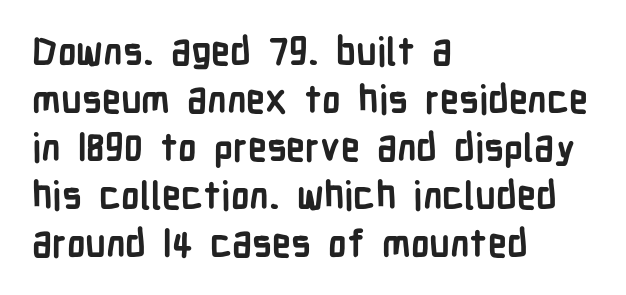
{"serif": "no", "italic": "no", "bold": "yes", "weight": "semibold", "width": "condensed", "stroke_contrast": "low", "x_height": "medium", "monospaced": "no", "underline": "no", "align": "left", "line_spacing": "normal", "line_spacing_ratio": 1.26, "letter_spacing": "normal", "letter_spacing_em": 0.0, "glyph_px": 38}
